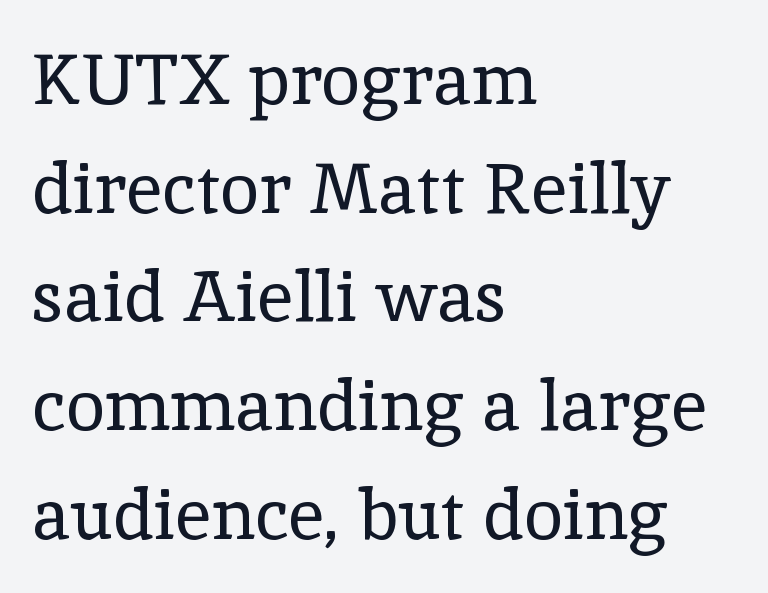
Spacing between characters is what you'd get straight out of the box. Alignment: flush left. Stems here are at most as thick as an everyday book face. The leading is moderate, giving the passage an even texture. Is this a fixed-width face? No — the glyphs have proportional, varying widths. In terms of posture, this sample is upright.
